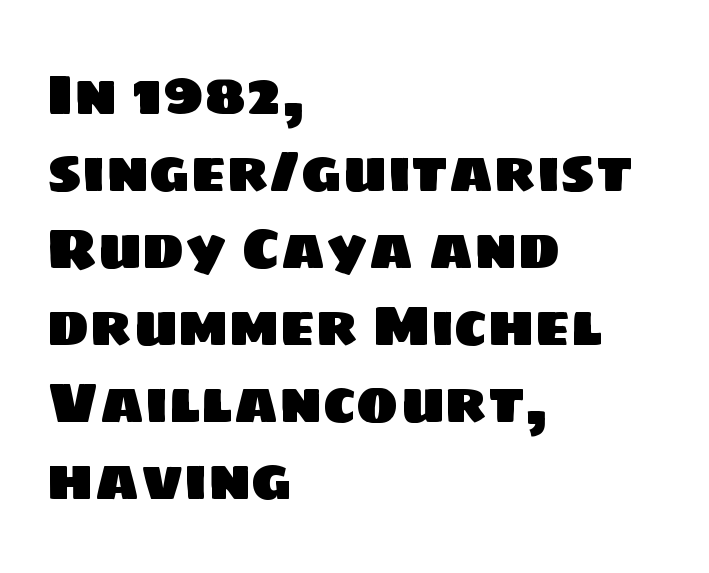
Q: Is the typeface a serif or a sans-serif typeface? A: Sans-serif.
Q: Is the text underlined? A: No.
Q: How is the paragraph aligned? A: Left-aligned.
Q: Is the spacing between letters normal or unusually wide? A: Normal.
Q: Is the spacing between lines tight, normal or loose? A: Normal.
Q: Width (condensed, normal, or wide)? A: Normal.
Q: Stroke contrast? A: Low.
Q: x-height? A: Large.
Q: Monospaced? A: No.
